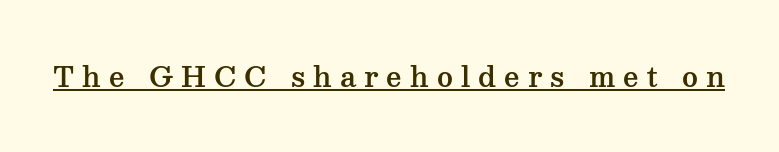
Is there any slant? The stems are plumb. This is underlined copy, the kind a proofreader might mark for attention. Here the glyphs are tracked loosely, breaking word shapes into spaced letters.
